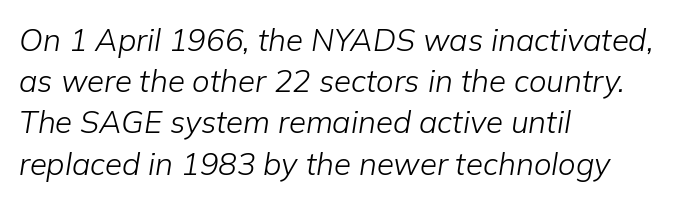
The image shows 31 px light type, italic (leaning right); set left-aligned, normal line spacing (1.33x), normal letter spacing, not underlined; low stroke contrast and a medium x-height.
